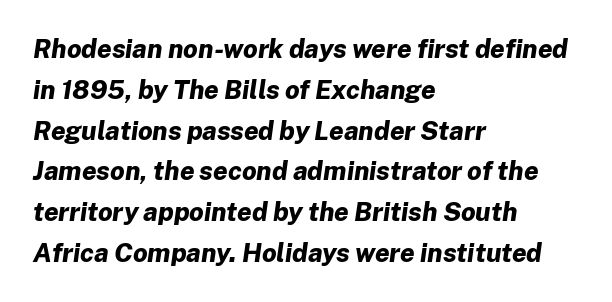
This sample is left-justified, so line endings fall wherever the words run out. The words here are not underlined. The axis of the letterforms is tilted away from vertical. How would I describe the line gaps? Plain and ordinary.
